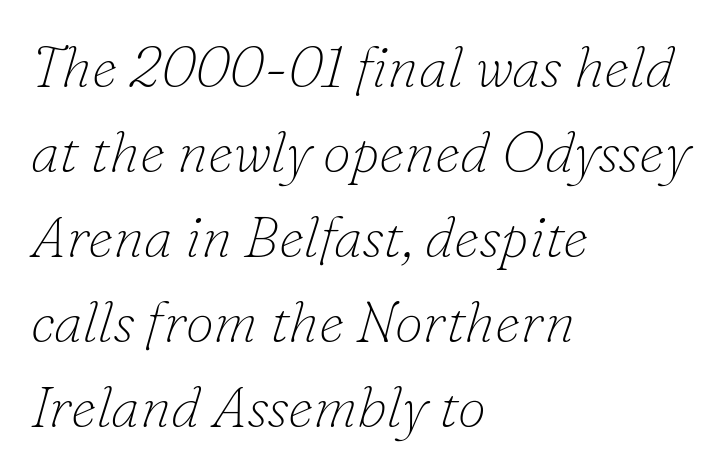
Q: Is the text bold? A: No.
Q: Is the text italic (slanted)? A: Yes, it leans right by about 16 degrees.
Q: Is the typeface a serif or a sans-serif typeface? A: Serif.
Q: Is the text underlined? A: No.
Q: How is the paragraph aligned? A: Left-aligned.
Q: Is the spacing between letters normal or unusually wide? A: Normal.
Q: Is the spacing between lines tight, normal or loose? A: Normal.
Q: Width (condensed, normal, or wide)? A: Normal.
Q: Stroke contrast? A: Low.
Q: x-height? A: Small.
Q: Monospaced? A: No.
